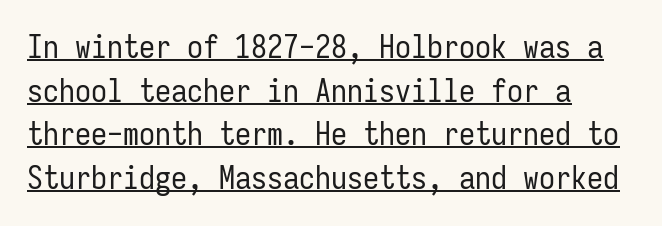
The image shows 32 px regular-weight, condensed sans-serif type, upright, monospaced; set left-aligned, normal line spacing (1.36x), normal letter spacing, underlined; low stroke contrast and a medium x-height.
